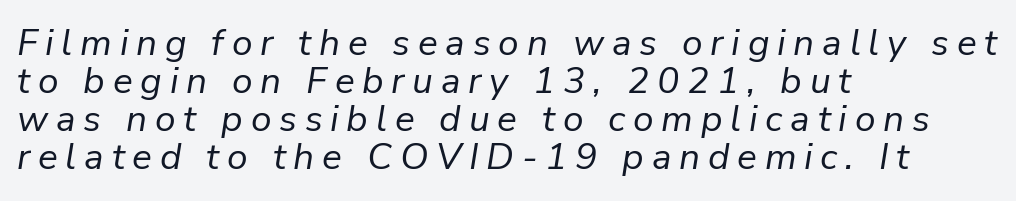
{"italic": "yes", "lean": "right", "slant_degrees": 9, "bold": "no", "weight": "regular", "width": "normal", "stroke_contrast": "low", "x_height": "medium", "monospaced": "no", "underline": "no", "align": "left", "line_spacing": "tight", "line_spacing_ratio": 1.03, "letter_spacing": "wide", "letter_spacing_em": 0.21, "glyph_px": 37}
